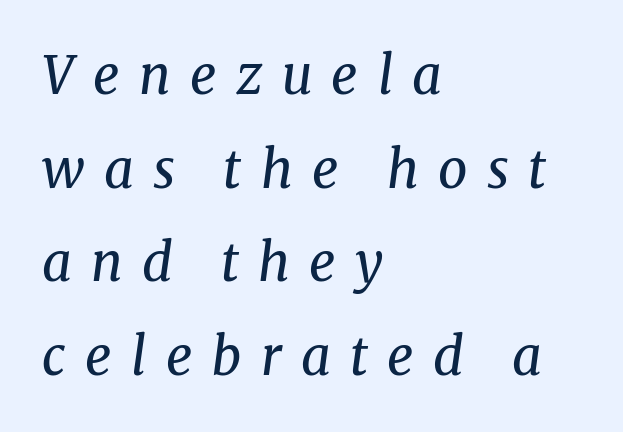
The image shows 52 px regular-weight serif type, italic (leaning right); set left-aligned, line spacing 1.8x, unusually wide letter spacing (+0.37 em), not underlined; medium stroke contrast and a medium x-height.
